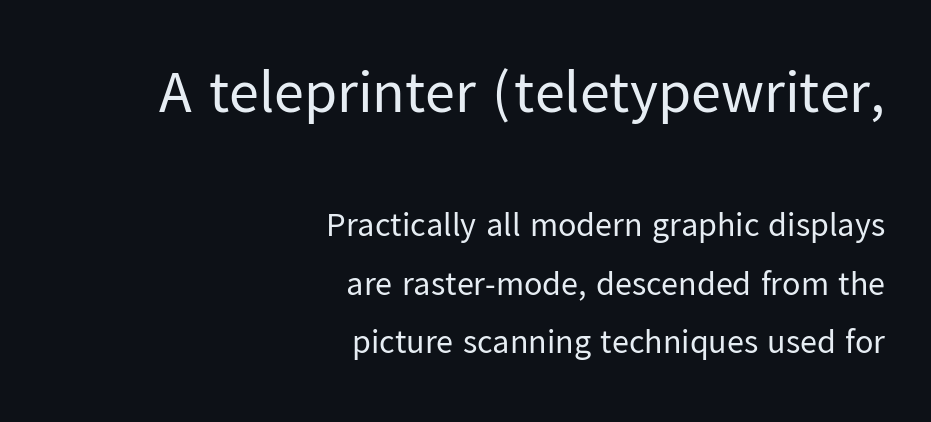
Q: Is the text bold? A: No.
Q: Is the text italic (slanted)? A: No, it is upright.
Q: Is the typeface a serif or a sans-serif typeface? A: Sans-serif.
Q: Is the text underlined? A: No.
Q: How is the paragraph aligned? A: Right-aligned.
Q: Is the spacing between letters normal or unusually wide? A: Normal.
Q: Which block of text is set in a larger size, the first (top) or the second (bottom)? A: The first (top) one.
Q: Width (condensed, normal, or wide)? A: Normal.
Q: Stroke contrast? A: Low.
Q: x-height? A: Medium.
Q: Monospaced? A: No.
